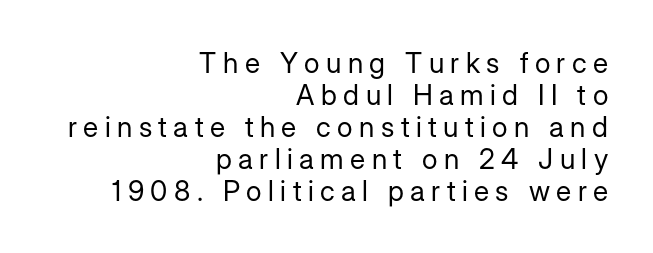
Q: Is the text bold? A: No.
Q: Is the text italic (slanted)? A: No, it is upright.
Q: Is the typeface a serif or a sans-serif typeface? A: Sans-serif.
Q: Is the text underlined? A: No.
Q: How is the paragraph aligned? A: Right-aligned.
Q: Is the spacing between letters normal or unusually wide? A: Unusually wide.
Q: Is the spacing between lines tight, normal or loose? A: Tight.
Q: Width (condensed, normal, or wide)? A: Normal.
Q: Stroke contrast? A: Low.
Q: x-height? A: Medium.
Q: Monospaced? A: No.
